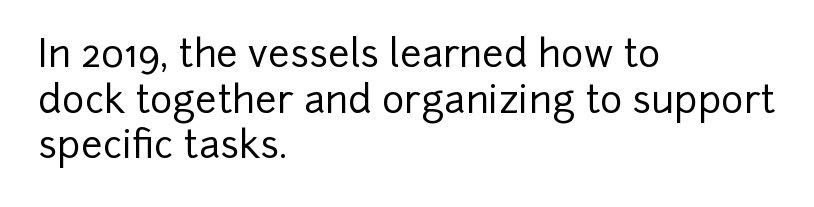
The glyphs in this specimen are sans serif. If you drew a line through each stem, it would be perfectly vertical. Do the characters align in a grid? No, the font is proportional. Tracking value appears to be zero — textbook default spacing.
